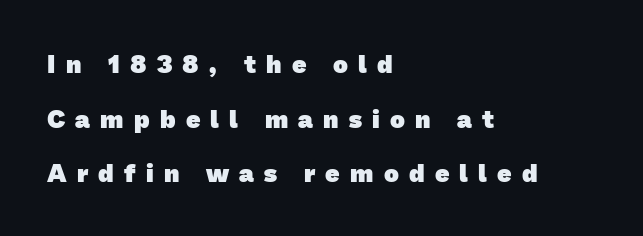
Q: Is the text bold? A: Yes.
Q: Is the text underlined? A: No.
Q: How is the paragraph aligned? A: Left-aligned.
Q: Is the spacing between letters normal or unusually wide? A: Unusually wide.
Q: Is the spacing between lines tight, normal or loose? A: Loose.
